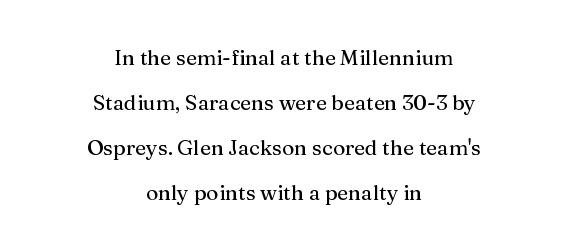
Q: Is the text italic (slanted)? A: No, it is upright.
Q: Is the text underlined? A: No.
Q: How is the paragraph aligned? A: Centered.
Q: Is the spacing between letters normal or unusually wide? A: Normal.
Q: Is the spacing between lines tight, normal or loose? A: Loose.
